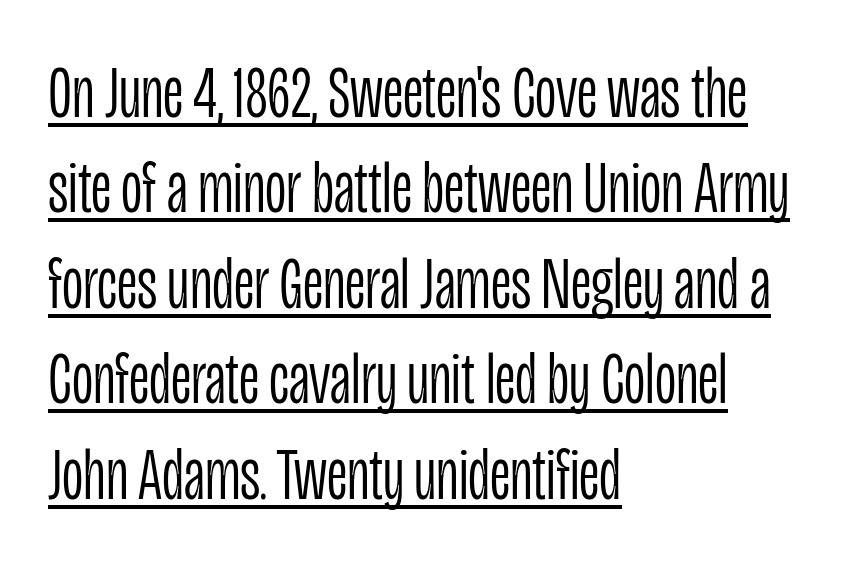
{"serif": "no", "italic": "no", "bold": "no", "weight": "light", "width": "condensed", "stroke_contrast": "low", "x_height": "large", "monospaced": "no", "underline": "yes", "align": "left", "line_spacing": "normal", "line_spacing_ratio": 1.29, "letter_spacing": "normal", "letter_spacing_em": 0.0, "glyph_px": 74}
